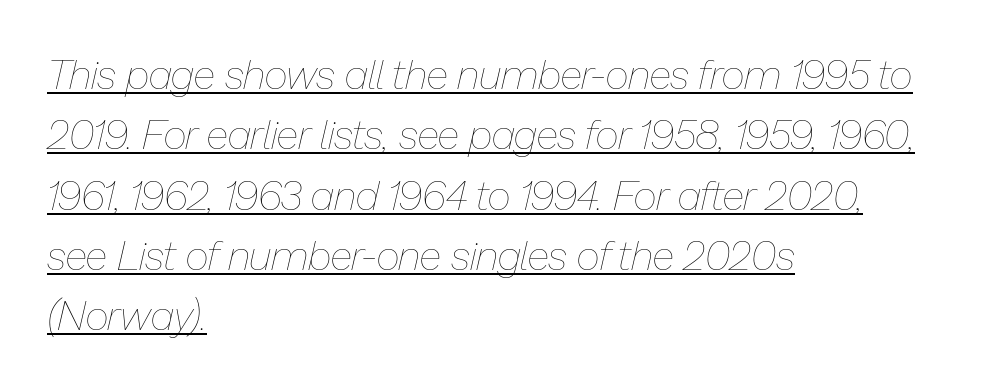
The specimen includes a rule beneath the text block's lines. Counters stay open thanks to moderate or lighter strokes. This sample has the flowing, uneven cadence of proportional lettering. The ragged edge is on the right, which tells us the setting is flush left. This rendering leaves character spacing at its baseline value. In terms of posture, this sample is oblique.
